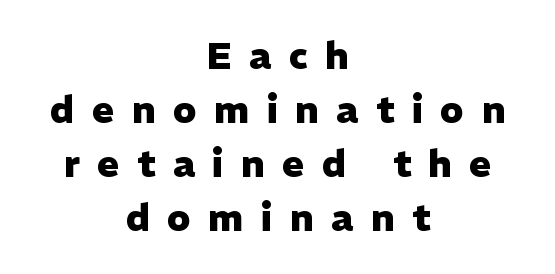
The image shows 37 px heavy sans-serif type, upright; set centered, normal line spacing (1.46x), unusually wide letter spacing (+0.48 em), not underlined; low stroke contrast and a medium x-height.
